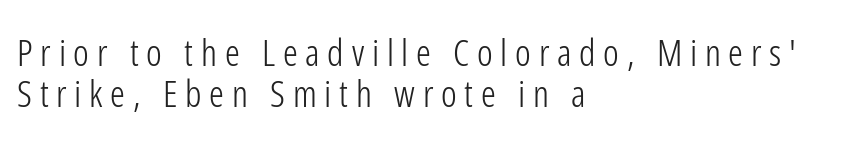
Q: Is the text bold? A: No.
Q: Is the text italic (slanted)? A: No, it is upright.
Q: Is the typeface a serif or a sans-serif typeface? A: Sans-serif.
Q: Is the text underlined? A: No.
Q: How is the paragraph aligned? A: Left-aligned.
Q: Is the spacing between letters normal or unusually wide? A: Unusually wide.
Q: Is the spacing between lines tight, normal or loose? A: Tight.
Q: Width (condensed, normal, or wide)? A: Condensed.
Q: Stroke contrast? A: Low.
Q: x-height? A: Medium.
Q: Monospaced? A: No.
